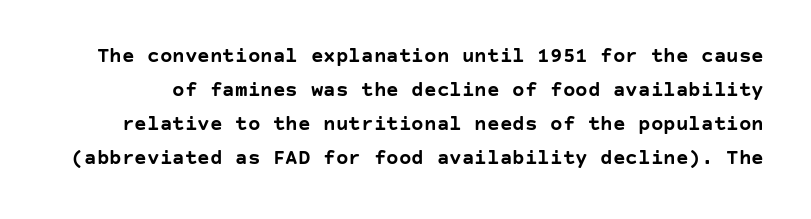
The image shows 21 px bold type, upright; set normal line spacing (1.62x), normal letter spacing, not underlined.
